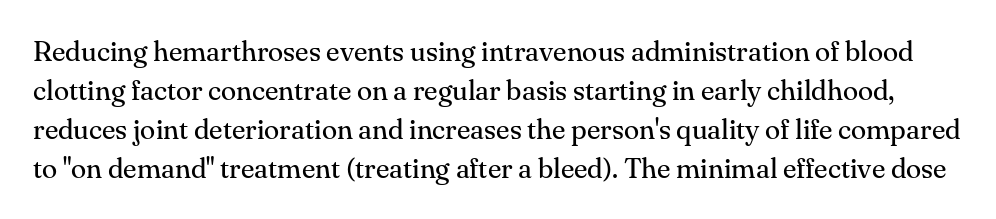
Q: Is the text bold? A: No.
Q: Is the text italic (slanted)? A: No, it is upright.
Q: Is the typeface a serif or a sans-serif typeface? A: Serif.
Q: Is the text underlined? A: No.
Q: Is the spacing between letters normal or unusually wide? A: Normal.
Q: Is the spacing between lines tight, normal or loose? A: Normal.
Q: Width (condensed, normal, or wide)? A: Normal.
Q: Stroke contrast? A: Medium.
Q: x-height? A: Small.
Q: Monospaced? A: No.
